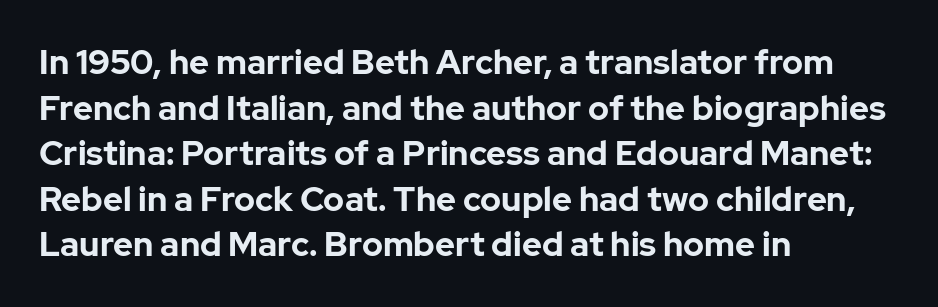
The image shows 34 px bold sans-serif type, upright; set left-aligned, normal line spacing (1.34x), normal letter spacing, not underlined; low stroke contrast and a medium x-height.
